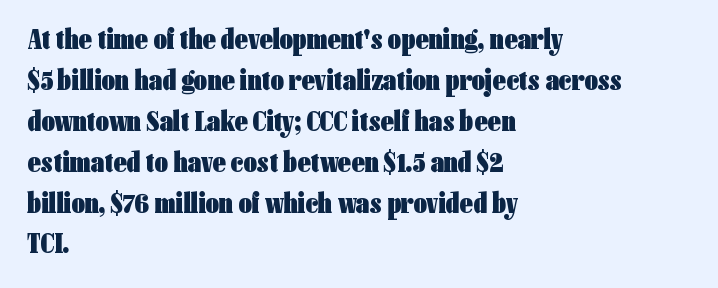
Q: Is the text bold? A: Yes.
Q: Is the text italic (slanted)? A: No, it is upright.
Q: Is the typeface a serif or a sans-serif typeface? A: Sans-serif.
Q: Is the text underlined? A: No.
Q: How is the paragraph aligned? A: Left-aligned.
Q: Is the spacing between letters normal or unusually wide? A: Normal.
Q: Is the spacing between lines tight, normal or loose? A: Normal.
Q: Width (condensed, normal, or wide)? A: Condensed.
Q: Stroke contrast? A: Low.
Q: x-height? A: Medium.
Q: Monospaced? A: No.
